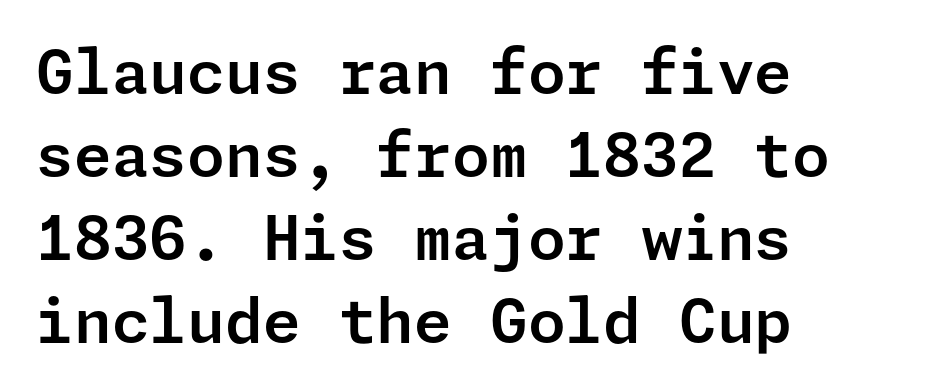
The image shows 61 px sans-serif type, upright; set left-aligned, normal line spacing (1.36x), normal letter spacing, not underlined; low stroke contrast and a medium x-height.
